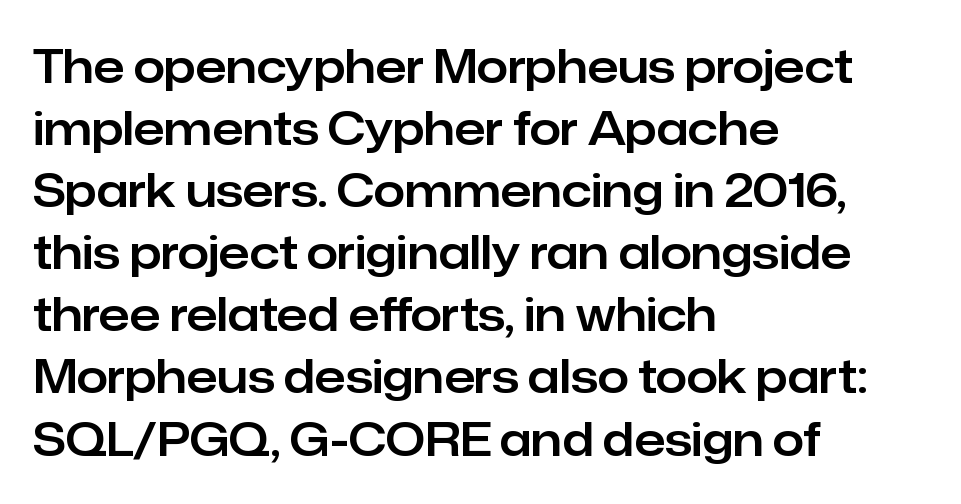
{"serif": "no", "italic": "no", "width": "normal", "stroke_contrast": "low", "x_height": "medium", "monospaced": "no", "underline": "no", "align": "left", "line_spacing": "normal", "line_spacing_ratio": 1.38, "letter_spacing": "normal", "letter_spacing_em": 0.0, "glyph_px": 45}
